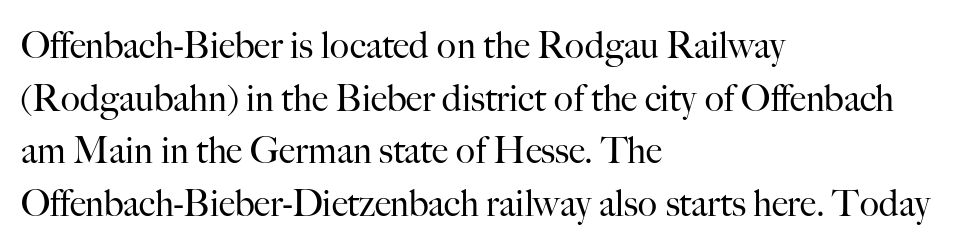
Unmarked baselines from the first word to the last. A roman cut, with each character standing at attention. The passage shown is typed in a proportional face where columns would drift. This is serif lettering, the kind often seen in printed books. The gaps between neighbouring characters are ordinary and unremarkable. Heft: none added — not bold.
